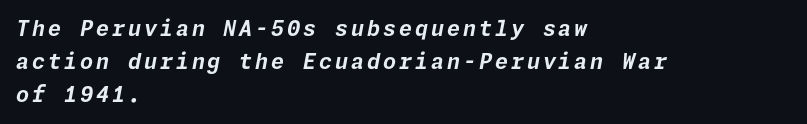
Q: Is the text bold? A: Yes.
Q: Is the text italic (slanted)? A: Yes, it leans right by about 11 degrees.
Q: Is the text underlined? A: No.
Q: How is the paragraph aligned? A: Left-aligned.
Q: Is the spacing between lines tight, normal or loose? A: Normal.
